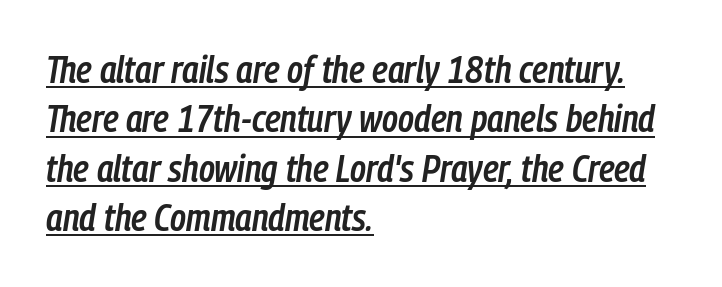
Q: Is the text bold? A: Semi-bold.
Q: Is the text italic (slanted)? A: Yes, it leans right by about 9 degrees.
Q: Is the text underlined? A: Yes.
Q: How is the paragraph aligned? A: Left-aligned.
Q: Is the spacing between letters normal or unusually wide? A: Normal.
Q: Is the spacing between lines tight, normal or loose? A: Normal.
Q: Width (condensed, normal, or wide)? A: Condensed.
Q: Stroke contrast? A: Low.
Q: x-height? A: Medium.
Q: Monospaced? A: No.
